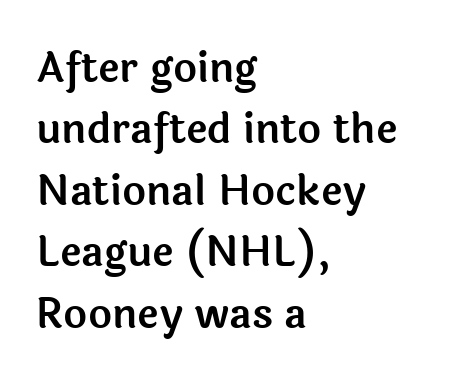
The image shows 41 px sans-serif type, upright; set left-aligned, normal line spacing (1.5x), normal letter spacing, not underlined; a medium x-height.
